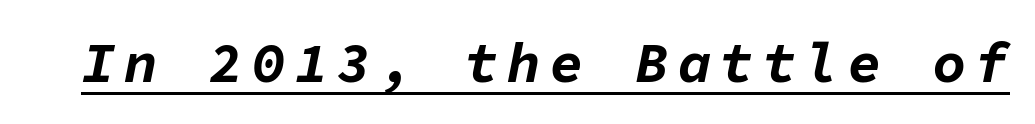
{"italic": "yes", "lean": "right", "slant_degrees": 11, "bold": "yes", "weight": "bold", "width": "normal", "stroke_contrast": "low", "x_height": "medium", "monospaced": "yes", "underline": "yes", "glyph_px": 56}
